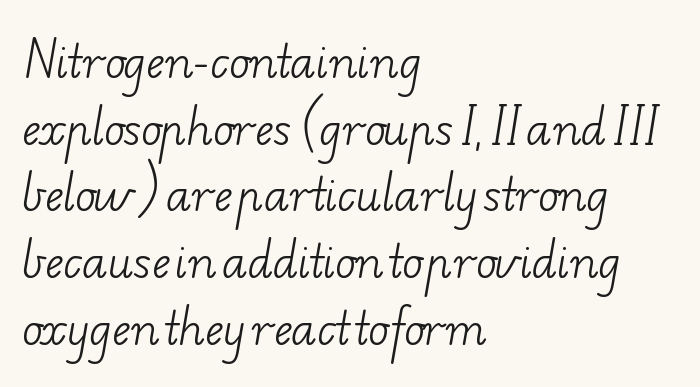
{"serif": "yes", "bold": "no", "weight": "light", "width": "wide", "stroke_contrast": "low", "x_height": "small", "monospaced": "no", "underline": "no", "align": "left", "line_spacing": "normal", "line_spacing_ratio": 1.55, "letter_spacing": "normal", "letter_spacing_em": 0.0, "glyph_px": 43}
